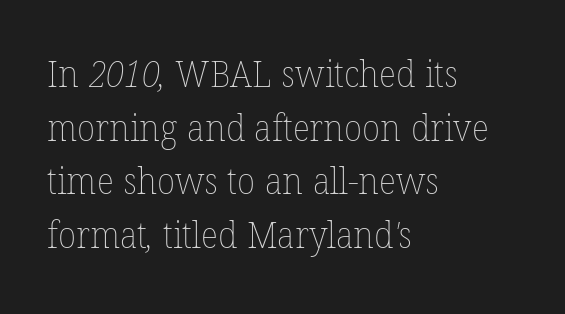
No heavy texture on the line: the type isn't bold. Visually the block forms a straight wall on the left and a jagged coastline on the right. Descenders hang freely into open space. Letter spacing: default.
